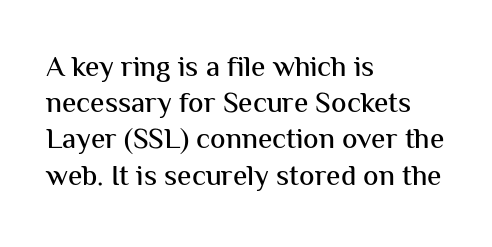
The image shows 29 px sans-serif type, upright; set left-aligned, normal line spacing (1.25x), normal letter spacing, not underlined; medium stroke contrast and a medium x-height.
